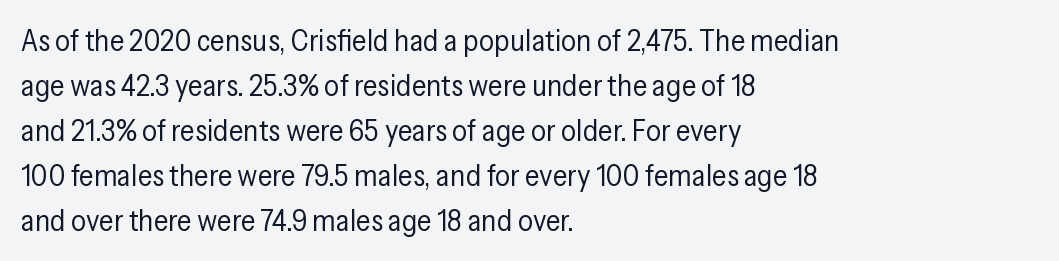
{"serif": "no", "italic": "no", "bold": "no", "weight": "regular", "width": "condensed", "stroke_contrast": "low", "x_height": "medium", "monospaced": "no", "underline": "no", "align": "left", "line_spacing": "normal", "line_spacing_ratio": 1.5, "letter_spacing": "normal", "letter_spacing_em": 0.0, "glyph_px": 30}
